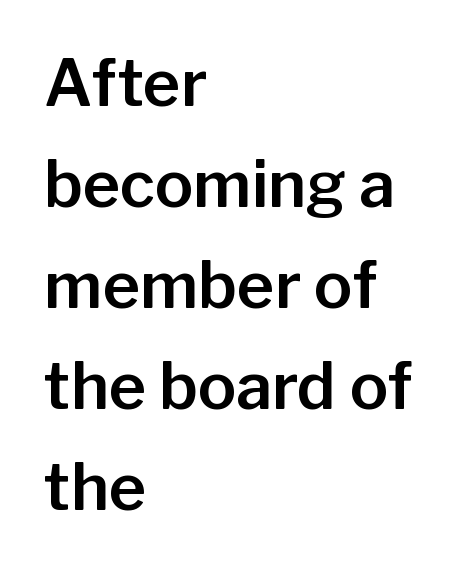
Upright lettering throughout. The passage shown is typeset with a sans-serif family. Honestly, the row spacing looks completely unremarkable. A clean baseline with only descenders dipping below it. Does extra space separate the letters? No, they use regular spacing. The compositor pushed each line to the left boundary.
